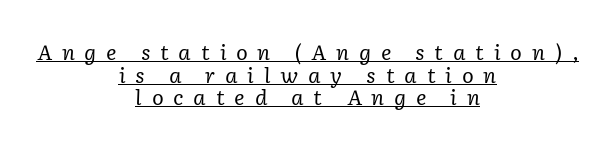
Q: Is the text bold? A: No.
Q: Is the text italic (slanted)? A: Yes, it leans right by about 2 degrees.
Q: Is the text underlined? A: Yes.
Q: How is the paragraph aligned? A: Centered.
Q: Is the spacing between letters normal or unusually wide? A: Unusually wide.
Q: Is the spacing between lines tight, normal or loose? A: Tight.
